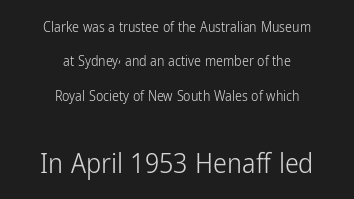
The string is rendered with underlining switched off. Do the characters align in a grid? No, the font is proportional. Vertically, the passage feels expansive, rows floating well apart. The glyphs in this specimen are sans serif. Tracking value appears to be zero — textbook default spacing. Centered paragraph, ragged on both sides.
